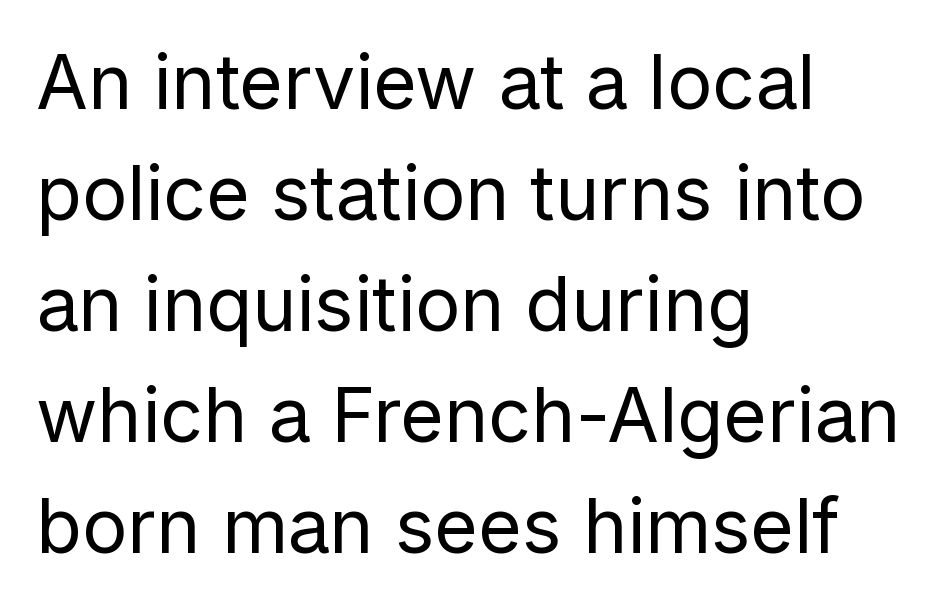
The image shows 75 px regular-weight sans-serif type, upright; set left-aligned, normal line spacing (1.48x), normal letter spacing, not underlined; low stroke contrast and a medium x-height.
